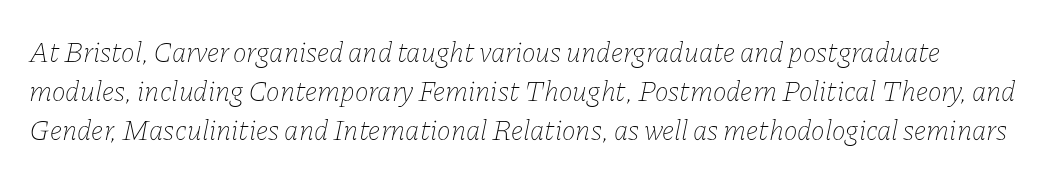
{"italic": "yes", "lean": "right", "slant_degrees": 11, "bold": "no", "weight": "thin", "width": "normal", "stroke_contrast": "low", "x_height": "medium", "monospaced": "no", "underline": "no", "line_spacing": "normal", "line_spacing_ratio": 1.34, "letter_spacing": "normal", "letter_spacing_em": 0.0, "glyph_px": 29}
